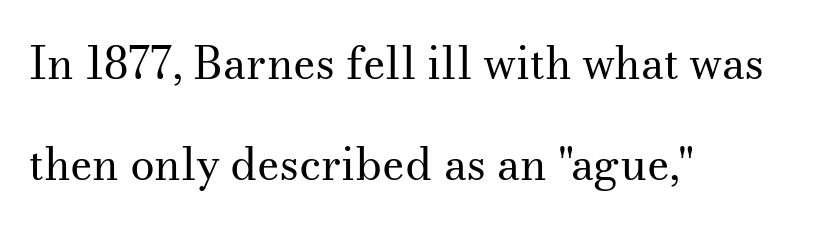
{"serif": "yes", "italic": "no", "bold": "no", "weight": "regular", "width": "normal", "stroke_contrast": "medium", "x_height": "small", "monospaced": "no", "underline": "no", "align": "left", "line_spacing": "loose", "line_spacing_ratio": 2.3, "letter_spacing": "normal", "letter_spacing_em": 0.0, "glyph_px": 44}
